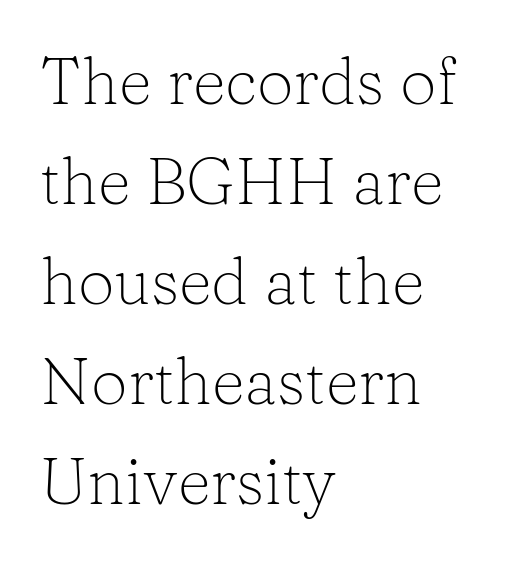
Q: Is the text bold? A: No.
Q: Is the text italic (slanted)? A: No, it is upright.
Q: Is the typeface a serif or a sans-serif typeface? A: Serif.
Q: Is the text underlined? A: No.
Q: How is the paragraph aligned? A: Left-aligned.
Q: Is the spacing between letters normal or unusually wide? A: Normal.
Q: Is the spacing between lines tight, normal or loose? A: Normal.
Q: Width (condensed, normal, or wide)? A: Normal.
Q: Stroke contrast? A: Low.
Q: x-height? A: Medium.
Q: Monospaced? A: No.
